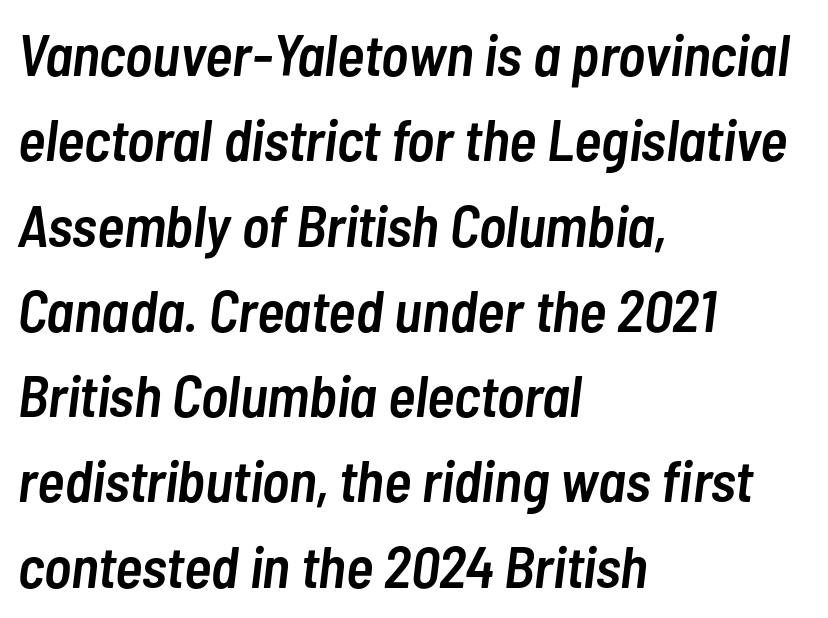
{"italic": "yes", "lean": "right", "slant_degrees": 7, "bold": "semi", "weight": "semibold", "width": "condensed", "stroke_contrast": "low", "x_height": "medium", "monospaced": "no", "underline": "no", "align": "left", "line_spacing": "normal", "line_spacing_ratio": 1.47, "letter_spacing": "normal", "letter_spacing_em": 0.0, "glyph_px": 58}
